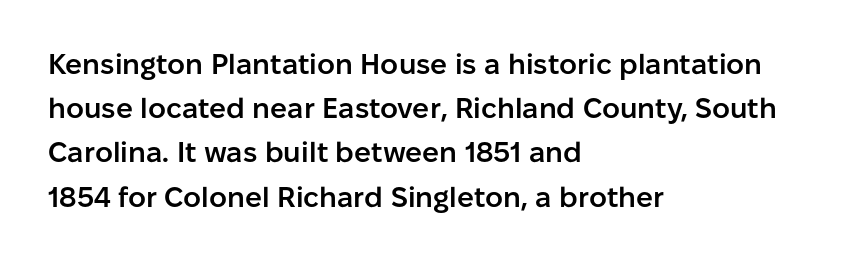
Q: Is the text bold? A: Semi-bold.
Q: Is the text italic (slanted)? A: No, it is upright.
Q: Is the typeface a serif or a sans-serif typeface? A: Sans-serif.
Q: Is the text underlined? A: No.
Q: How is the paragraph aligned? A: Left-aligned.
Q: Is the spacing between letters normal or unusually wide? A: Normal.
Q: Is the spacing between lines tight, normal or loose? A: Normal.
Q: Width (condensed, normal, or wide)? A: Normal.
Q: Stroke contrast? A: Low.
Q: x-height? A: Medium.
Q: Monospaced? A: No.
